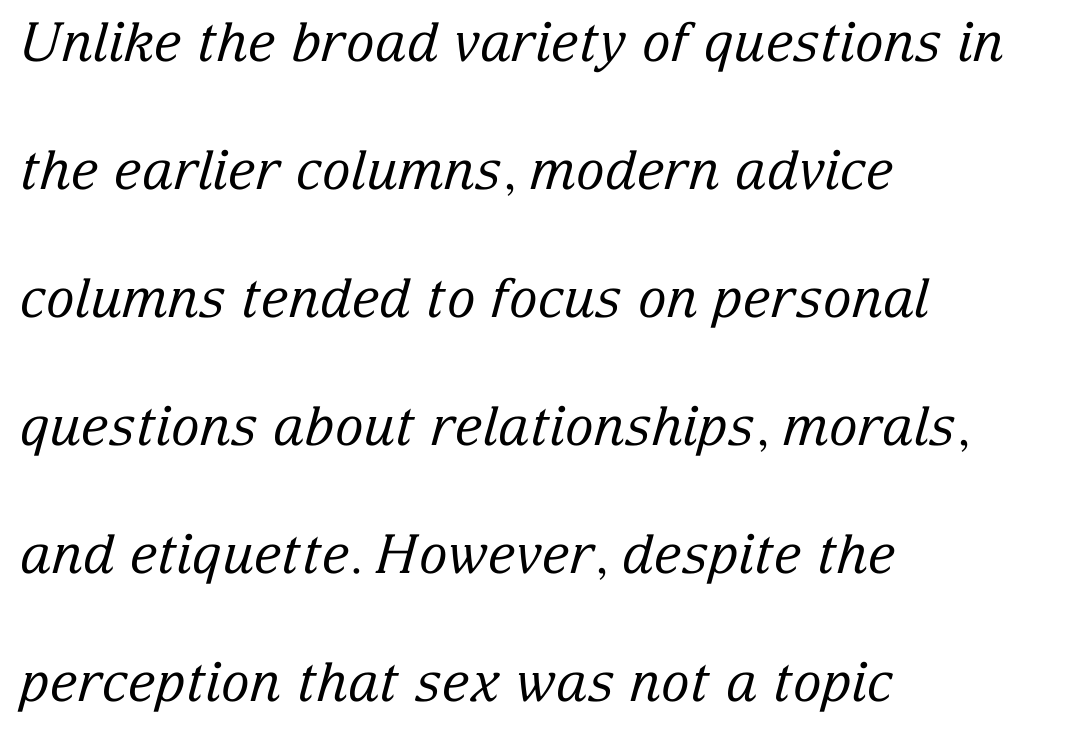
{"serif": "yes", "italic": "yes", "lean": "right", "slant_degrees": 15, "bold": "no", "weight": "regular", "width": "normal", "stroke_contrast": "low", "x_height": "medium", "monospaced": "no", "underline": "no", "align": "left", "line_spacing": "loose", "line_spacing_ratio": 2.37, "letter_spacing": "normal", "letter_spacing_em": 0.0, "glyph_px": 54}
